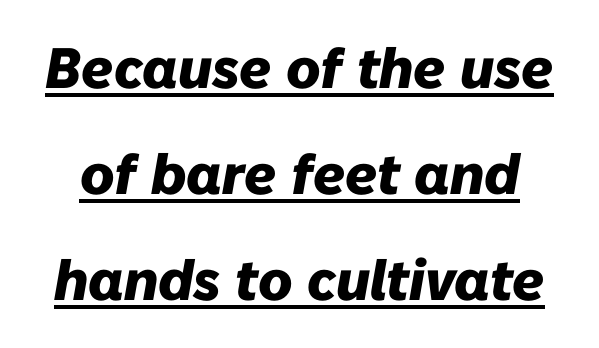
{"italic": "yes", "lean": "right", "slant_degrees": 10, "bold": "yes", "weight": "heavy", "width": "normal", "stroke_contrast": "low", "x_height": "medium", "monospaced": "no", "underline": "yes", "line_spacing_ratio": 1.86, "letter_spacing": "normal", "letter_spacing_em": 0.0, "glyph_px": 57}
